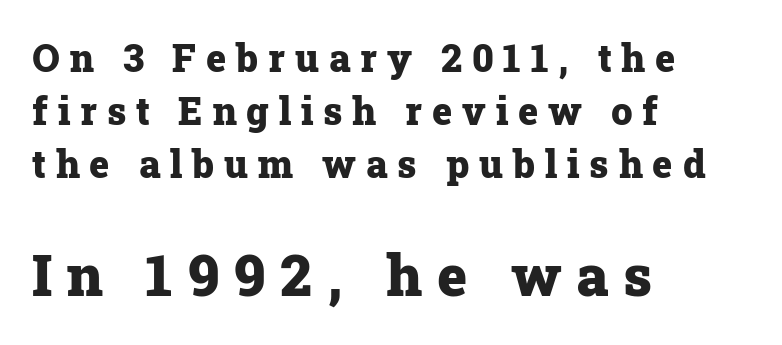
Q: Is the text bold? A: Yes.
Q: Is the text italic (slanted)? A: No, it is upright.
Q: Is the typeface a serif or a sans-serif typeface? A: Serif.
Q: Is the text underlined? A: No.
Q: How is the paragraph aligned? A: Left-aligned.
Q: Is the spacing between letters normal or unusually wide? A: Unusually wide.
Q: Is the spacing between lines tight, normal or loose? A: Normal.
Q: Which block of text is set in a larger size, the first (top) or the second (bottom)? A: The second (bottom) one.
Q: Width (condensed, normal, or wide)? A: Normal.
Q: Stroke contrast? A: Low.
Q: x-height? A: Medium.
Q: Monospaced? A: No.
